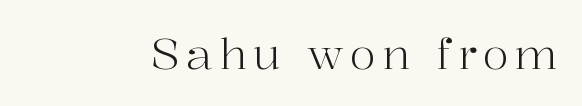
Q: Is the text bold? A: No.
Q: Is the text italic (slanted)? A: No, it is upright.
Q: Is the typeface a serif or a sans-serif typeface? A: Serif.
Q: Is the text underlined? A: No.
Q: Width (condensed, normal, or wide)? A: Normal.
Q: Stroke contrast? A: High.
Q: x-height? A: Medium.
Q: Monospaced? A: No.
